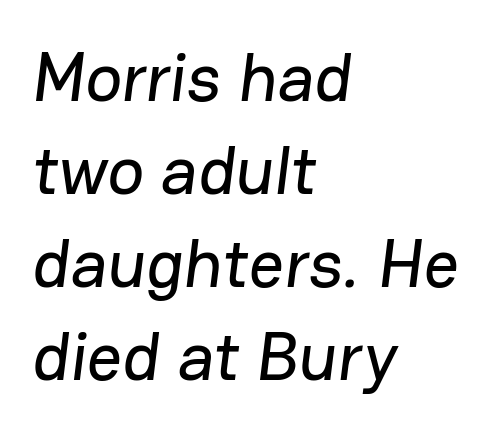
{"serif": "no", "width": "normal", "stroke_contrast": "low", "x_height": "medium", "monospaced": "no", "underline": "no", "align": "left", "line_spacing": "normal", "line_spacing_ratio": 1.35, "letter_spacing": "normal", "letter_spacing_em": 0.0, "glyph_px": 69}
